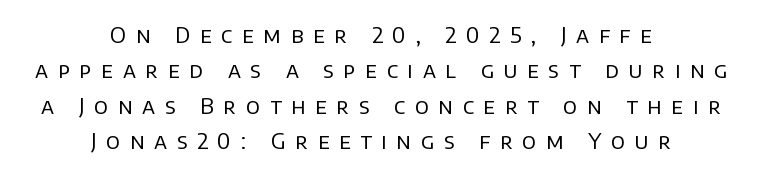
Only glyphs here, with clear space below each row. A roman cut, with each character standing at attention. The weight tops out at a normal text grade. This block has exactly the height ordinary leading produces.
